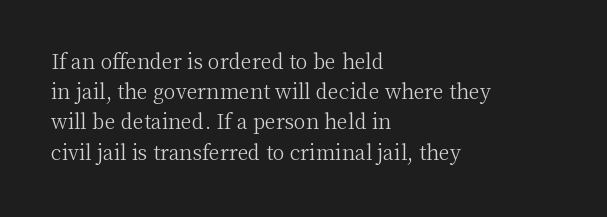
{"italic": "no", "bold": "no", "underline": "no", "align": "left", "line_spacing": "normal", "line_spacing_ratio": 1.51, "letter_spacing": "normal", "letter_spacing_em": 0.0, "glyph_px": 20}
